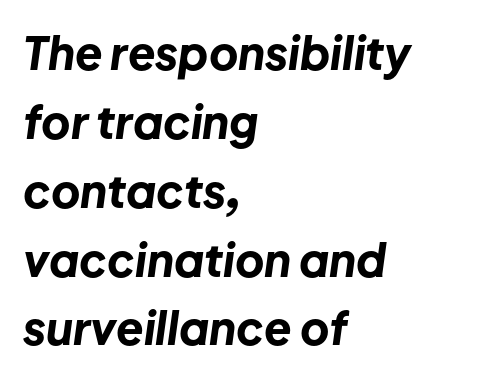
All the whitespace from short lines collects on the right. The passage shown has conventional tracking throughout. These lines are rendered in a variable-pitch font. Leading: standard.
